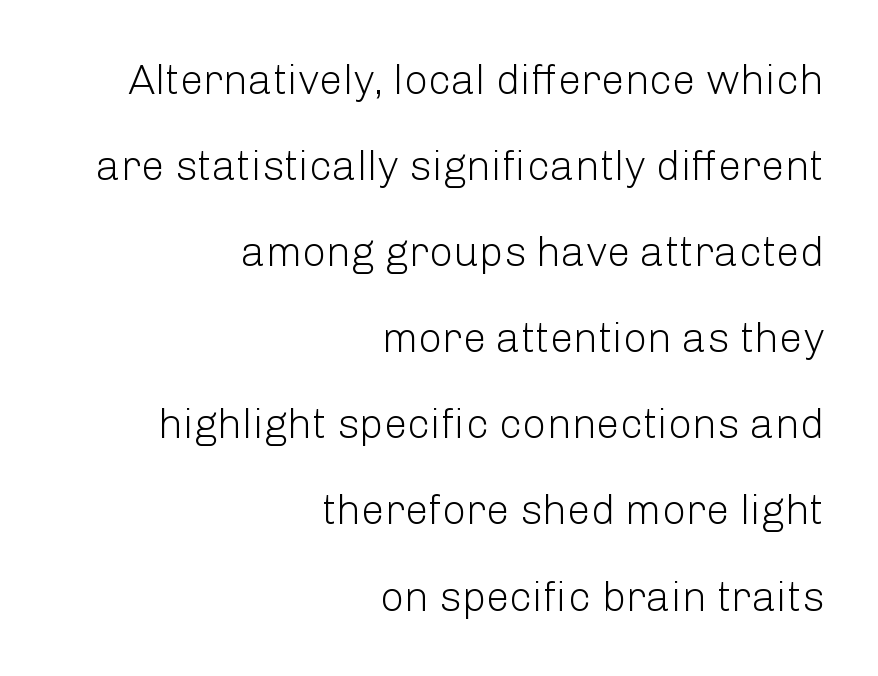
The image shows 42 px light sans-serif type, upright; set right-aligned, loose line spacing (2.05x), normal letter spacing, not underlined; low stroke contrast and a medium x-height.
